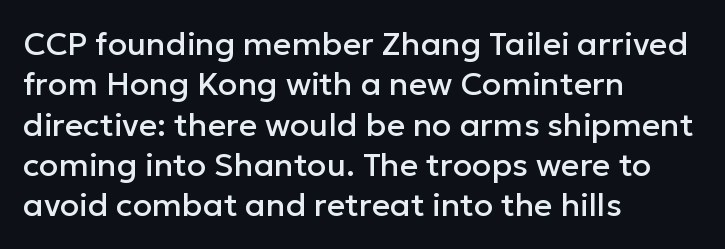
The passage shown is typeset with a sans-serif family. The strip under each line holds only bare page. Regarding leading, the lines here are spaced in the standard way. Looks like regular typesetting: each glyph gets only the width it needs. Left-aligned paragraph, ragged on the right. Upright lettering throughout.
